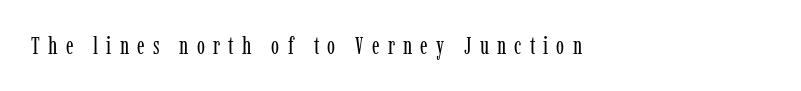
{"italic": "no", "bold": "no", "underline": "no", "align": "left", "letter_spacing": "wide", "letter_spacing_em": 0.34, "glyph_px": 24}
